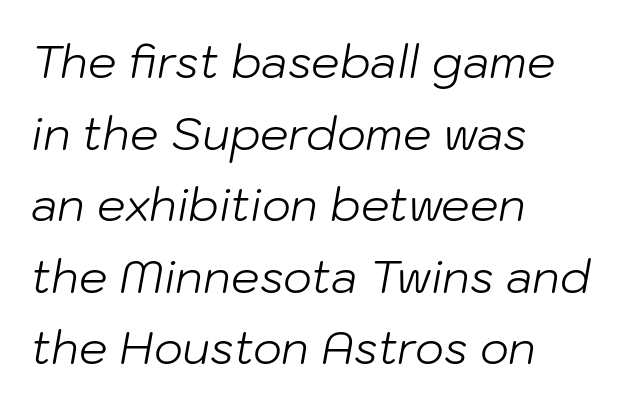
Tracking here is standard; glyphs follow each other at the usual distance. The font sits on the lighter half of the weight spectrum, regular included. No word sits above an underline. Vertically, the passage feels balanced, rows spaced as you'd expect. The letters are slanted; this is an italic face. The rendering uses natural spacing where letterforms have individual widths.
